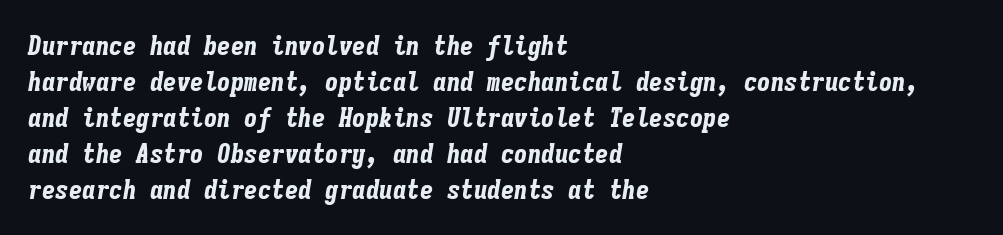
Q: Is the text bold? A: Yes.
Q: Is the text italic (slanted)? A: Yes, it leans right by about 9 degrees.
Q: Is the text underlined? A: No.
Q: How is the paragraph aligned? A: Left-aligned.
Q: Is the spacing between letters normal or unusually wide? A: Normal.
Q: Is the spacing between lines tight, normal or loose? A: Normal.
